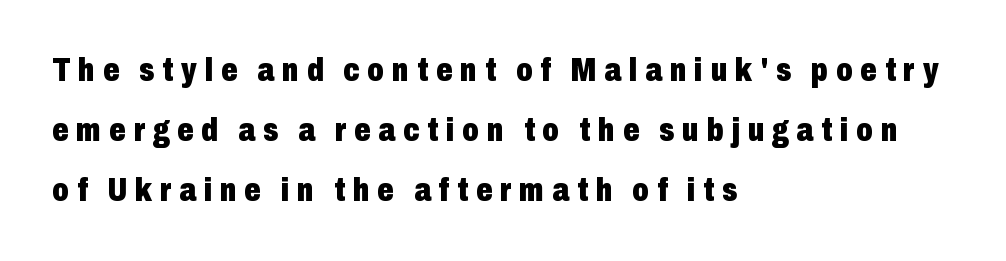
The image shows 33 px heavy, condensed sans-serif type, upright; set left-aligned, line spacing 1.82x, unusually wide letter spacing (+0.23 em), not underlined; low stroke contrast and a medium x-height.
